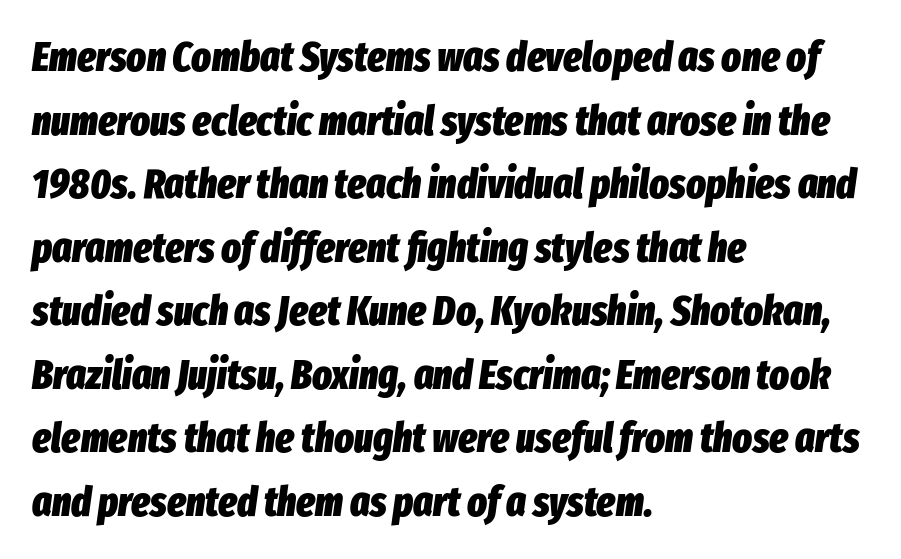
The image shows 41 px heavy, condensed type, italic (leaning right); set left-aligned, normal line spacing (1.55x), normal letter spacing, not underlined; low stroke contrast and a medium x-height.
